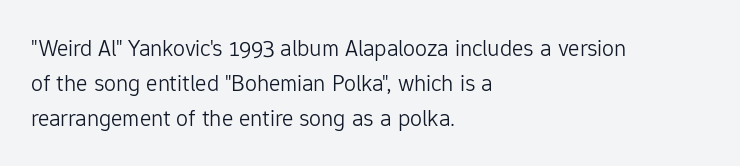
{"italic": "no", "bold": "no", "underline": "no", "align": "left", "line_spacing": "normal", "line_spacing_ratio": 1.46, "letter_spacing": "normal", "letter_spacing_em": 0.0, "glyph_px": 24}
